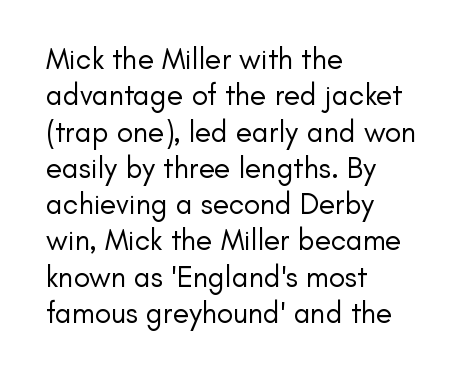
Do the characters align in a grid? No, the font is proportional. The lettering stays uniformly vertical, giving the passage a roman look. Unbolded letterforms with no extra heft. Alignment: flush left.
